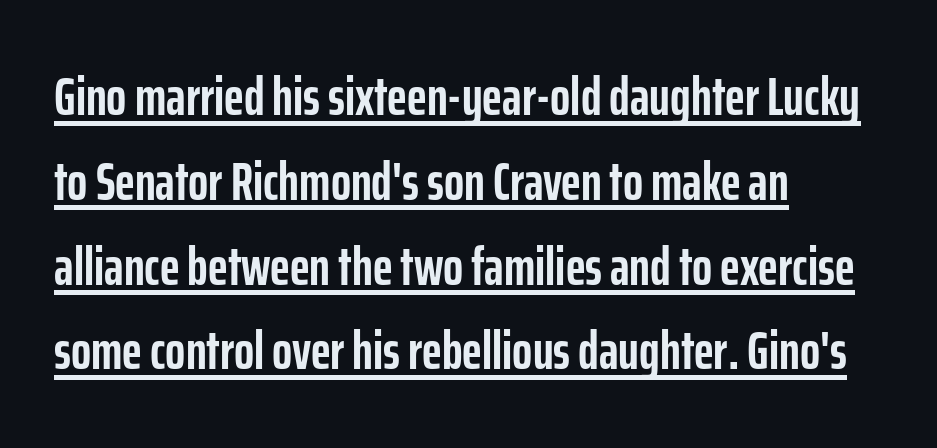
{"serif": "no", "italic": "no", "bold": "yes", "weight": "semibold", "width": "condensed", "stroke_contrast": "low", "x_height": "medium", "monospaced": "no", "underline": "yes", "align": "left", "line_spacing": "normal", "line_spacing_ratio": 1.6, "letter_spacing": "normal", "letter_spacing_em": 0.0, "glyph_px": 53}
